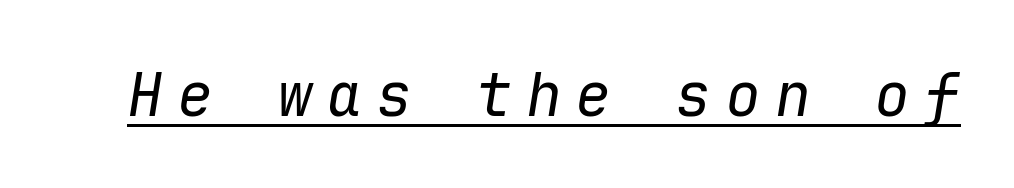
The image shows 60 px regular-weight type, italic (leaning right), monospaced; set unusually wide letter spacing (+0.23 em), underlined; low stroke contrast and a medium x-height.
